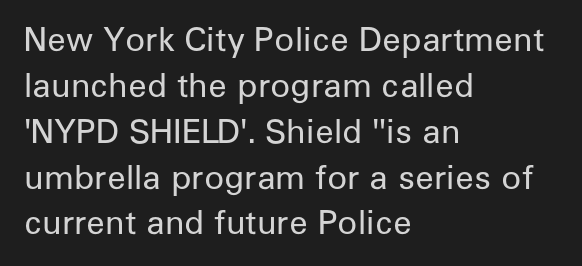
The passage shown is not bold in any degree. The gap between lines stays unmarked. These lines are composed in type without serifs. This sample has the flowing, uneven cadence of proportional lettering.
